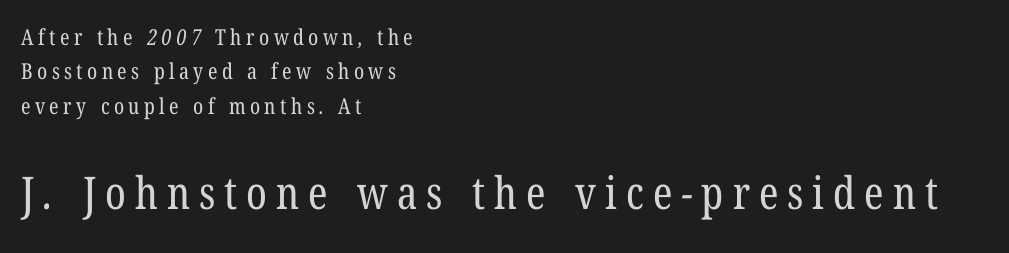
Q: Is the text bold? A: No.
Q: Is the typeface a serif or a sans-serif typeface? A: Serif.
Q: Is the text underlined? A: No.
Q: How is the paragraph aligned? A: Left-aligned.
Q: Is the spacing between letters normal or unusually wide? A: Unusually wide.
Q: Is the spacing between lines tight, normal or loose? A: Normal.
Q: Which block of text is set in a larger size, the first (top) or the second (bottom)? A: The second (bottom) one.
Q: Width (condensed, normal, or wide)? A: Condensed.
Q: Stroke contrast? A: Low.
Q: x-height? A: Medium.
Q: Monospaced? A: No.
